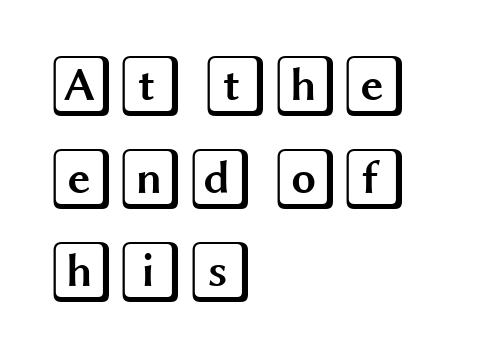
Standard letterfit; no display-style spreading of the glyphs. In terms of posture, this sample is upright. Descenders are the only things crossing below the line. These lines sit exactly where default settings would place them. Alignment: flush left.
